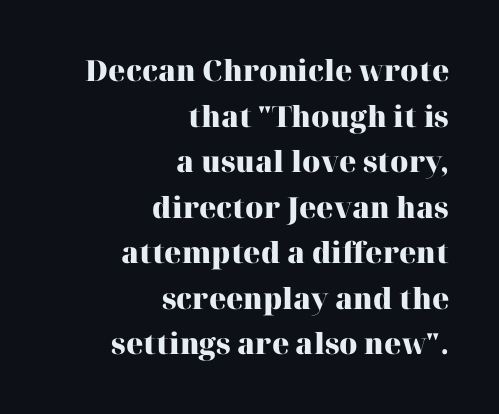
The image shows 29 px heavy serif type, upright; set right-aligned, normal line spacing (1.57x), normal letter spacing, not underlined; high stroke contrast and a medium x-height.
